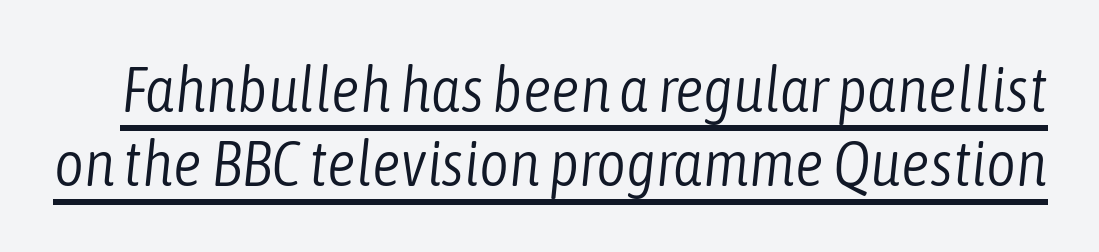
Spacing verdict: proportional, widths tailored to each character. These lines huddle together more closely than default settings would place them. It's the slanting kind of type. Counters stay open thanks to moderate or lighter strokes. Is there an underline? Yes — a line sits under the letters. Words appear dense and cohesive because spacing is normal.
